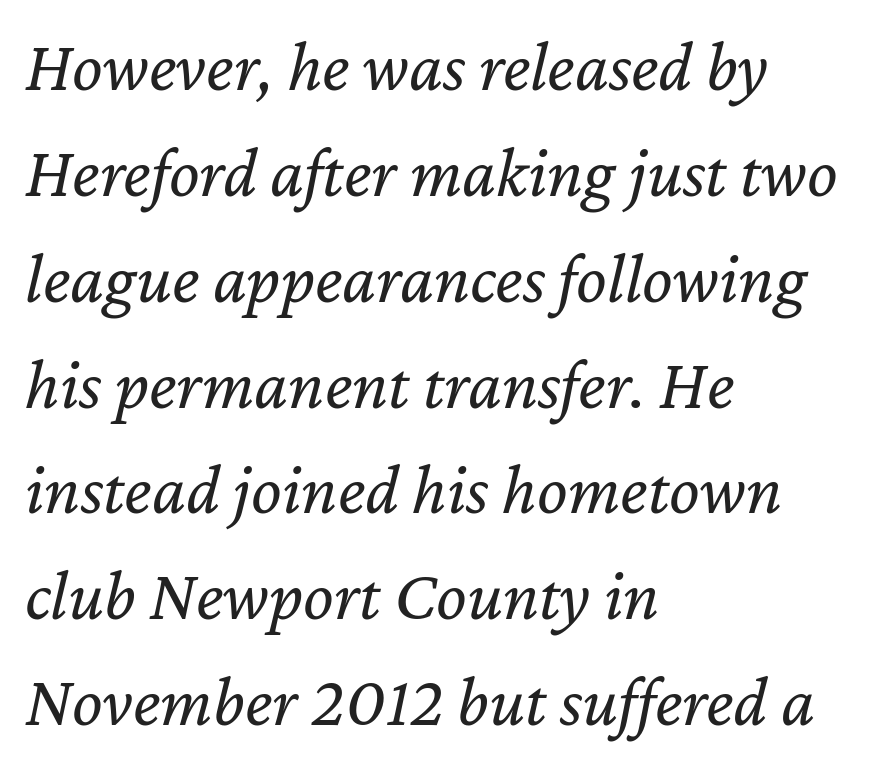
The image shows 72 px regular-weight type, italic (leaning right); set left-aligned, normal line spacing (1.47x), normal letter spacing, not underlined; low stroke contrast and a medium x-height.
